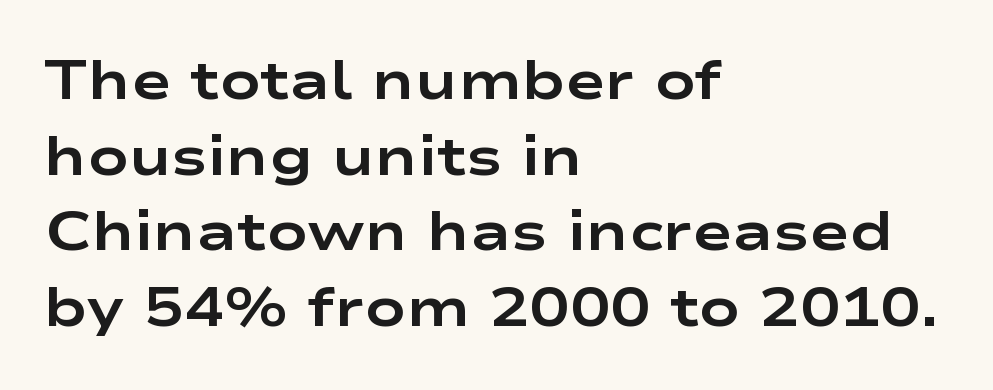
{"serif": "no", "italic": "no", "bold": "yes", "weight": "bold", "width": "wide", "stroke_contrast": "low", "x_height": "medium", "monospaced": "no", "underline": "no", "align": "left", "line_spacing": "normal", "line_spacing_ratio": 1.4, "letter_spacing": "normal", "letter_spacing_em": 0.0, "glyph_px": 54}
